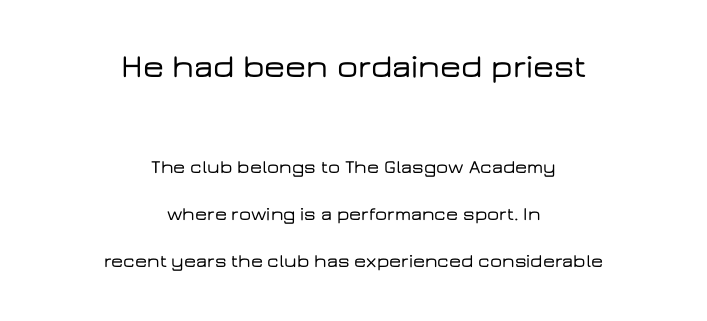
{"serif": "no", "italic": "no", "width": "wide", "stroke_contrast": "low", "x_height": "medium", "monospaced": "no", "underline": "no", "align": "center", "line_spacing": "loose", "line_spacing_ratio": 2.48, "letter_spacing": "normal", "letter_spacing_em": 0.0, "larger_block": "first", "size_ratio": 1.74, "glyph_px": 33}
